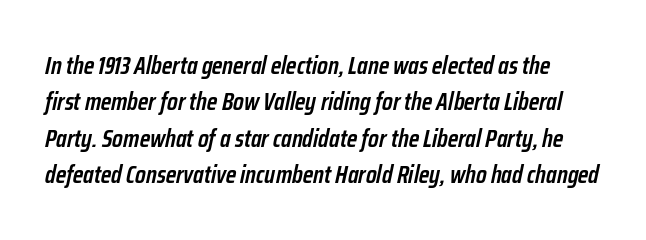
{"italic": "yes", "lean": "right", "slant_degrees": 12, "bold": "semi", "underline": "no", "line_spacing": "normal", "line_spacing_ratio": 1.46, "letter_spacing": "normal", "letter_spacing_em": 0.0, "glyph_px": 25}
